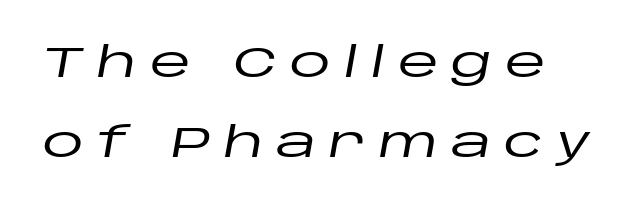
The image shows 42 px wide type, italic (leaning right); set loose line spacing (1.9x), unusually wide letter spacing (+0.3 em), not underlined; low stroke contrast and a large x-height.
